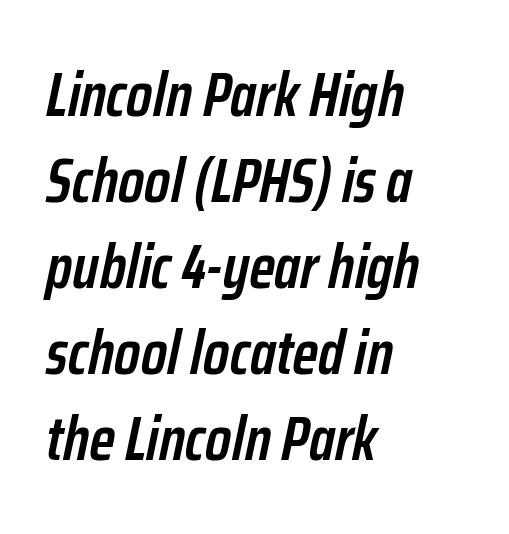
Q: Is the text bold? A: Semi-bold.
Q: Is the text italic (slanted)? A: Yes, it leans right by about 12 degrees.
Q: Is the text underlined? A: No.
Q: How is the paragraph aligned? A: Left-aligned.
Q: Is the spacing between letters normal or unusually wide? A: Normal.
Q: Is the spacing between lines tight, normal or loose? A: Normal.
Q: Width (condensed, normal, or wide)? A: Condensed.
Q: Stroke contrast? A: Low.
Q: x-height? A: Medium.
Q: Monospaced? A: No.
